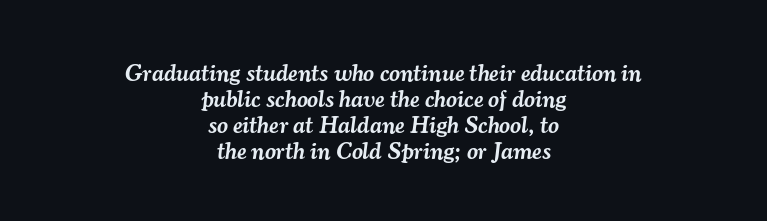
Q: Is the text bold? A: Semi-bold.
Q: Is the text italic (slanted)? A: Yes, it leans right by about 7 degrees.
Q: Is the text underlined? A: No.
Q: How is the paragraph aligned? A: Centered.
Q: Is the spacing between letters normal or unusually wide? A: Normal.
Q: Is the spacing between lines tight, normal or loose? A: Tight.
